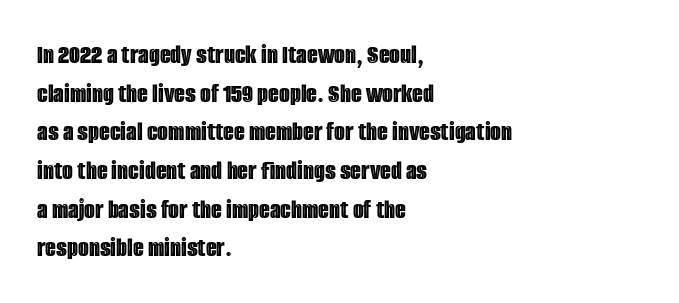
{"italic": "no", "width": "condensed", "x_height": "large", "monospaced": "no", "underline": "no", "align": "left", "line_spacing": "normal", "line_spacing_ratio": 1.38, "letter_spacing": "normal", "letter_spacing_em": 0.0, "glyph_px": 28}
